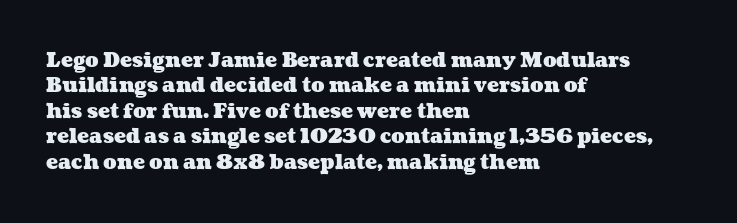
Inter-character spacing is left at the font's built-in metrics. How would I describe the line gaps? Plain and ordinary. The glyphs have the mass of a bold cut. The words here are not underlined.
